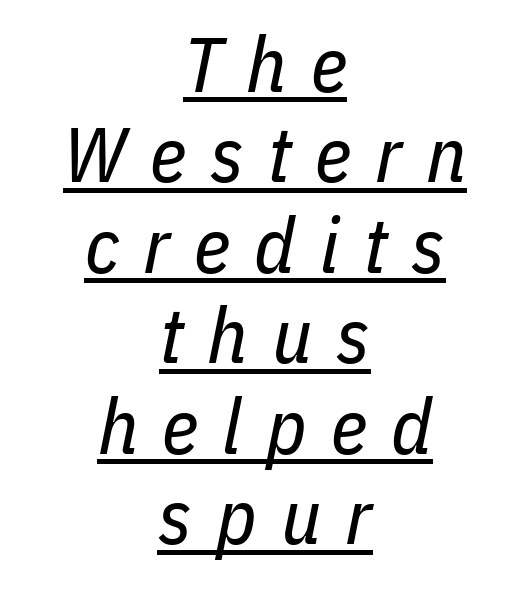
{"italic": "yes", "lean": "right", "slant_degrees": 11, "bold": "no", "weight": "regular", "width": "condensed", "stroke_contrast": "low", "x_height": "medium", "monospaced": "no", "underline": "yes", "align": "center", "line_spacing_ratio": 1.16, "letter_spacing": "wide", "letter_spacing_em": 0.31, "glyph_px": 78}
